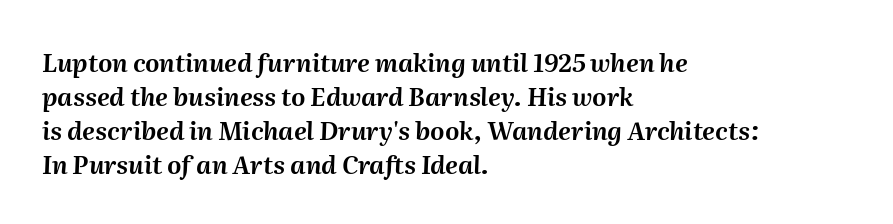
These lines stack with their left ends in a neat column. Anything drawn beneath the words? Only blank space. A normal amount of white space separates one row of letters from the next. Every character sits at an angle, as italics do. Is the letter spacing exaggerated? No — it looks like the ordinary default.
